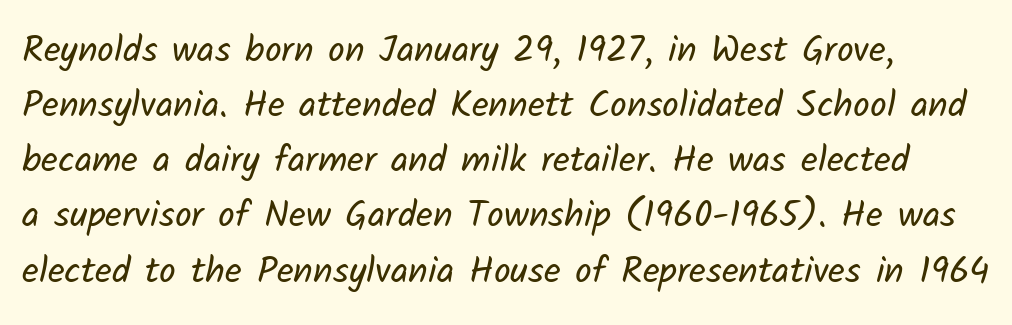
Here the glyphs are tracked normally, forming tight word shapes. The rendering uses natural spacing where letterforms have individual widths. The leading is moderate, giving the passage an even texture. Nothing heavy about these letters — not bold at all. Nothing sits at the stroke ends, so this counts as sans-serif.
